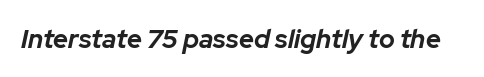
Q: Is the text bold? A: Yes.
Q: Is the text italic (slanted)? A: Yes, it leans right by about 12 degrees.
Q: Is the text underlined? A: No.
Q: Is the spacing between letters normal or unusually wide? A: Normal.
